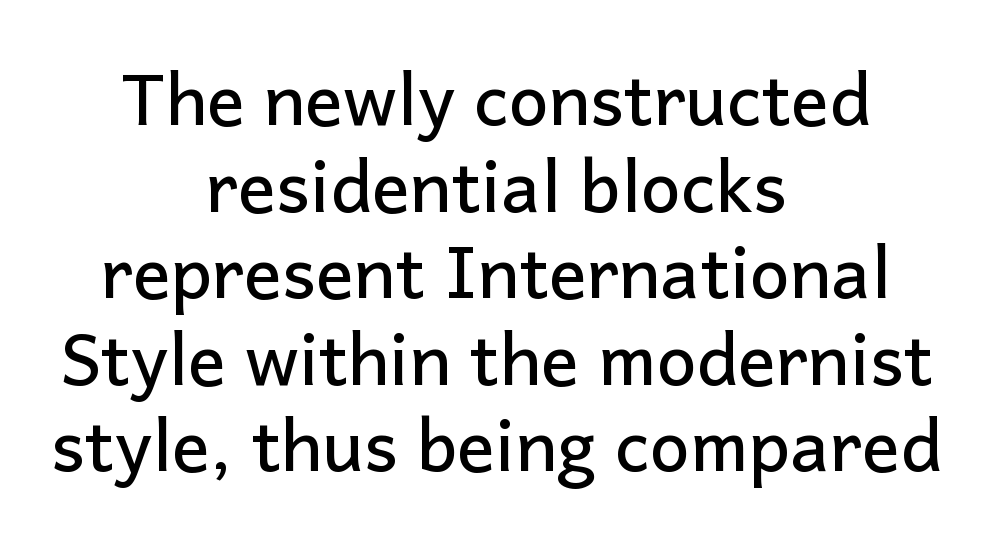
Q: Is the text italic (slanted)? A: No, it is upright.
Q: Is the typeface a serif or a sans-serif typeface? A: Sans-serif.
Q: Is the text underlined? A: No.
Q: How is the paragraph aligned? A: Centered.
Q: Is the spacing between letters normal or unusually wide? A: Normal.
Q: Width (condensed, normal, or wide)? A: Normal.
Q: Stroke contrast? A: Low.
Q: x-height? A: Medium.
Q: Monospaced? A: No.
